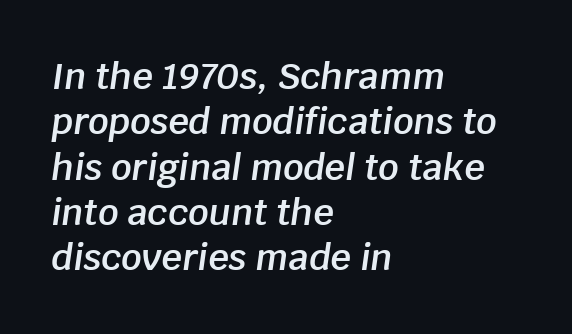
Q: Is the text bold? A: Semi-bold.
Q: Is the text italic (slanted)? A: Yes, it leans right by about 8 degrees.
Q: Is the text underlined? A: No.
Q: How is the paragraph aligned? A: Left-aligned.
Q: Is the spacing between letters normal or unusually wide? A: Normal.
Q: Is the spacing between lines tight, normal or loose? A: Normal.
Q: Width (condensed, normal, or wide)? A: Normal.
Q: Stroke contrast? A: Low.
Q: x-height? A: Large.
Q: Monospaced? A: No.
